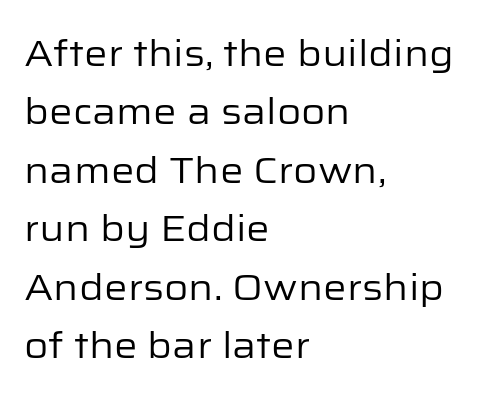
The image shows 37 px regular-weight sans-serif type, upright; set left-aligned, normal line spacing (1.58x), normal letter spacing, not underlined; low stroke contrast and a medium x-height.
